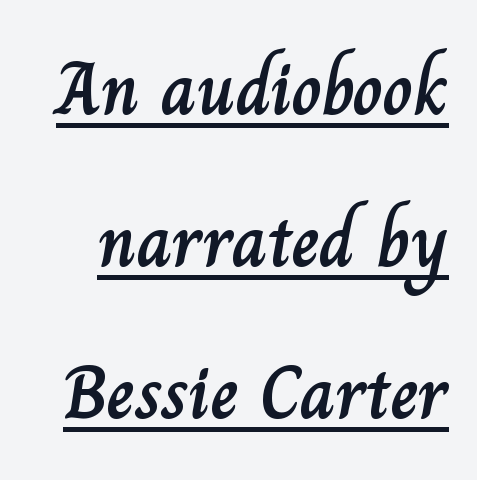
Q: Is the text italic (slanted)? A: Yes.
Q: Is the text underlined? A: Yes.
Q: Is the spacing between letters normal or unusually wide? A: Normal.
Q: Is the spacing between lines tight, normal or loose? A: Loose.
Q: Width (condensed, normal, or wide)? A: Normal.
Q: Stroke contrast? A: Low.
Q: x-height? A: Small.
Q: Monospaced? A: No.
